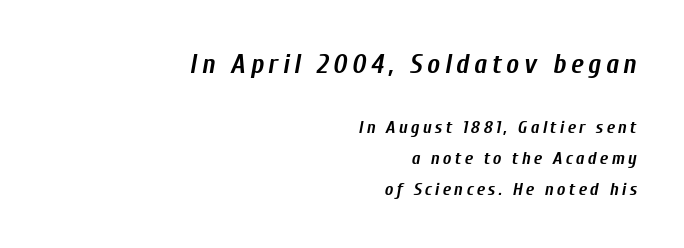
The image shows 27 px bold type, italic (leaning right); set right-aligned, line spacing 1.72x, not underlined; the first (top) block is 1.5x larger.
